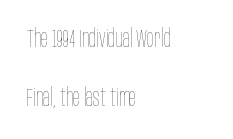
A roman cut, with each character standing at attention. Characters follow at the spacing the type designer built in. The weight would be labelled regular, book, light, or lighter still. Layout note: lines flush left.
